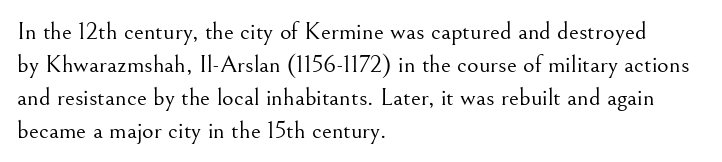
The image shows 25 px text type, upright; set left-aligned, normal line spacing (1.32x), normal letter spacing, not underlined.
